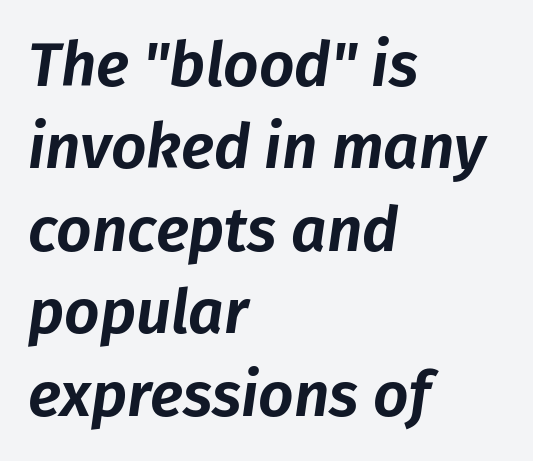
The image shows 62 px text type, italic (leaning right); set left-aligned, normal line spacing (1.33x), normal letter spacing, not underlined; low stroke contrast and a medium x-height.
